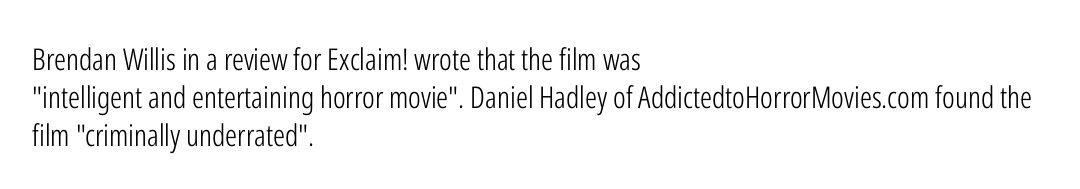
The image shows 30 px light, condensed sans-serif type, upright; set left-aligned, normal line spacing (1.26x), normal letter spacing, not underlined; low stroke contrast and a medium x-height.
